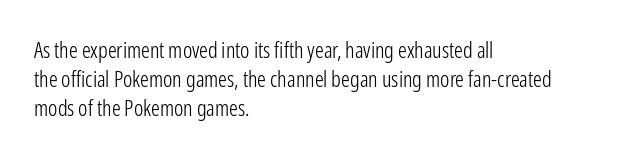
{"italic": "no", "bold": "no", "underline": "no", "align": "left", "line_spacing": "normal", "line_spacing_ratio": 1.32, "letter_spacing": "normal", "letter_spacing_em": 0.0, "glyph_px": 22}
